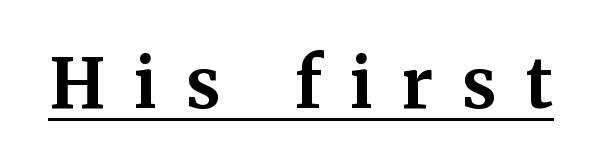
The image shows 69 px bold serif type, upright; set unusually wide letter spacing (+0.42 em), underlined; medium stroke contrast and a medium x-height.
